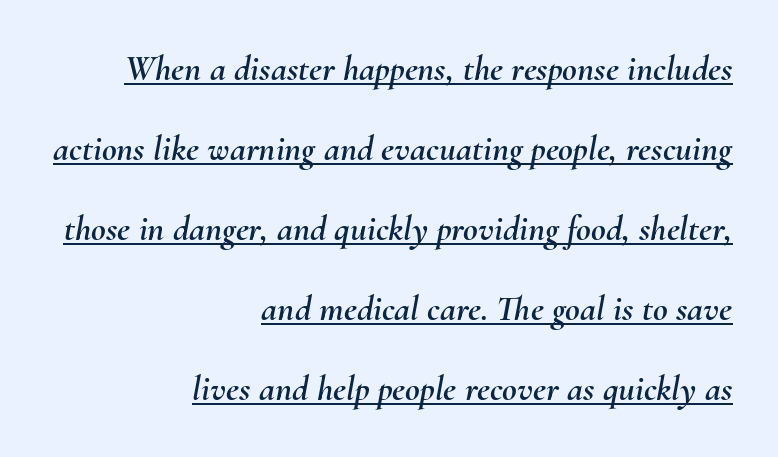
The image shows 36 px text type, italic (leaning right); set right-aligned, loose line spacing (2.22x), normal letter spacing, underlined; medium stroke contrast and a small x-height.
